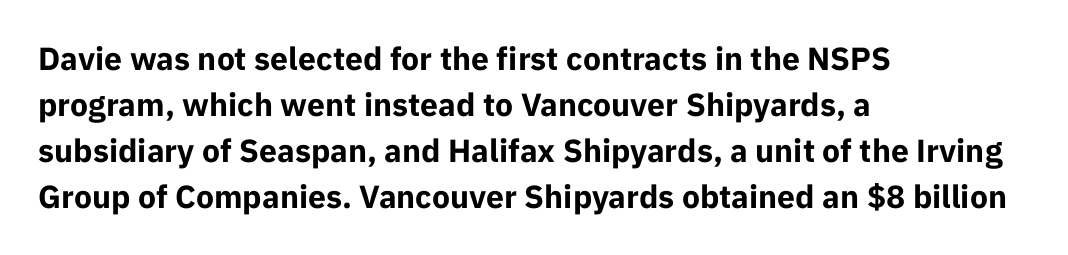
Q: Is the text bold? A: Yes.
Q: Is the text italic (slanted)? A: No, it is upright.
Q: Is the typeface a serif or a sans-serif typeface? A: Sans-serif.
Q: Is the text underlined? A: No.
Q: How is the paragraph aligned? A: Left-aligned.
Q: Is the spacing between letters normal or unusually wide? A: Normal.
Q: Is the spacing between lines tight, normal or loose? A: Normal.
Q: Width (condensed, normal, or wide)? A: Normal.
Q: Stroke contrast? A: Low.
Q: x-height? A: Medium.
Q: Monospaced? A: No.
